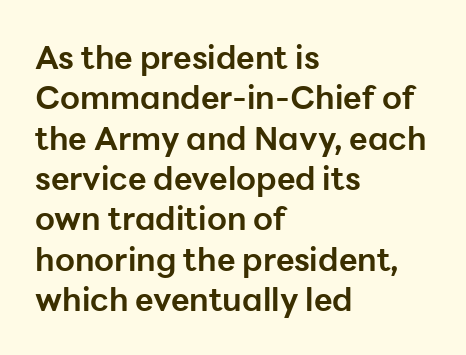
Descenders hang freely into open space. Nothing sits at the stroke ends, so this counts as sans-serif. In terms of letterspacing, this is plain default setting. Posture: vertical. A typesetter would call this proportional, since set widths differ per character. Casual observation: everything's shoved over to the left.
